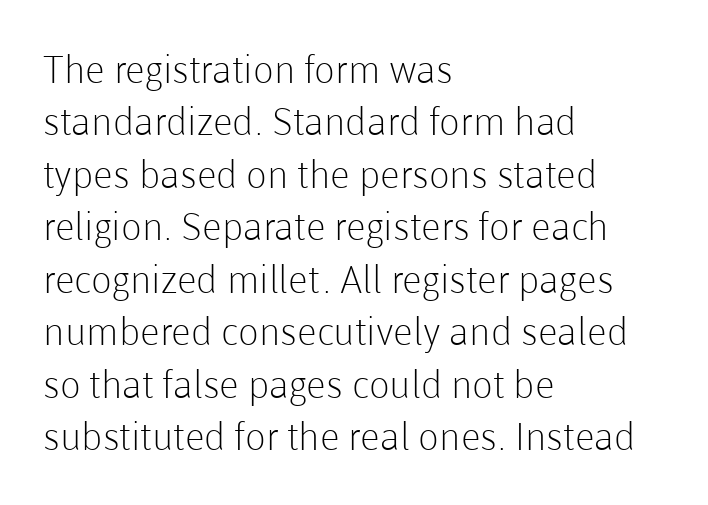
{"serif": "no", "italic": "no", "bold": "no", "weight": "light", "width": "normal", "stroke_contrast": "low", "x_height": "medium", "monospaced": "no", "underline": "no", "align": "left", "line_spacing": "normal", "line_spacing_ratio": 1.38, "letter_spacing": "normal", "letter_spacing_em": 0.0, "glyph_px": 38}
